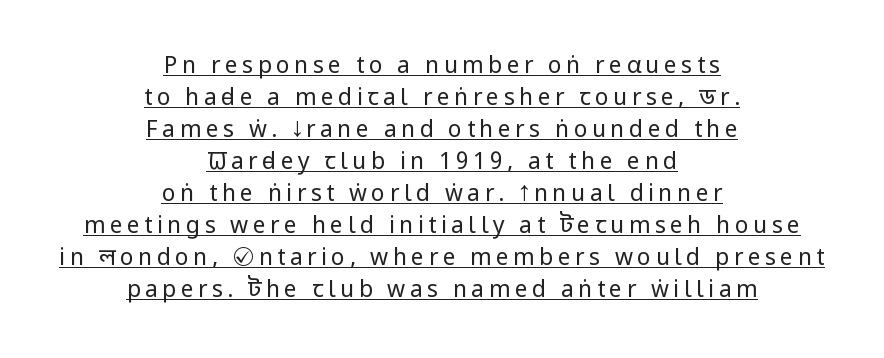
{"italic": "no", "bold": "no", "underline": "yes", "align": "center", "line_spacing": "normal", "line_spacing_ratio": 1.39, "glyph_px": 23}
